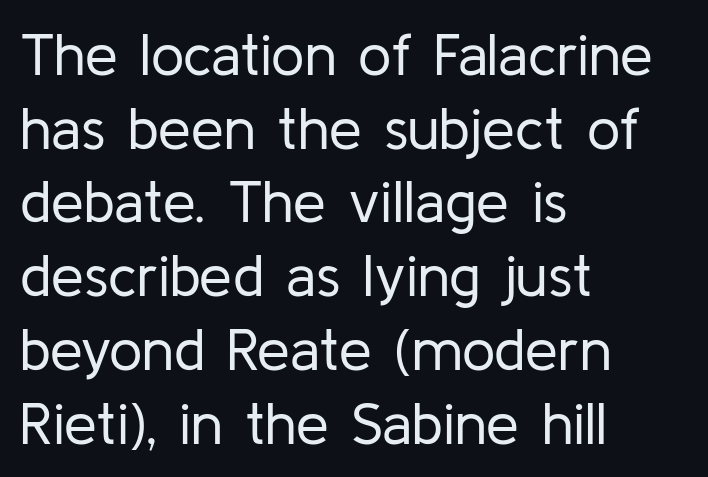
Q: Is the text bold? A: No.
Q: Is the text italic (slanted)? A: No, it is upright.
Q: Is the typeface a serif or a sans-serif typeface? A: Sans-serif.
Q: Is the text underlined? A: No.
Q: How is the paragraph aligned? A: Left-aligned.
Q: Is the spacing between letters normal or unusually wide? A: Normal.
Q: Is the spacing between lines tight, normal or loose? A: Normal.
Q: Width (condensed, normal, or wide)? A: Normal.
Q: Stroke contrast? A: Low.
Q: x-height? A: Medium.
Q: Monospaced? A: No.
